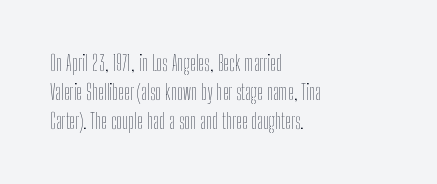
Letters rest on an invisible, unmarked baseline. Heaviness? Minimal to ordinary, like unemphasized prose. The rendering anchors every line to the left-hand side. The line-height multiplier appears to be the usual default.
